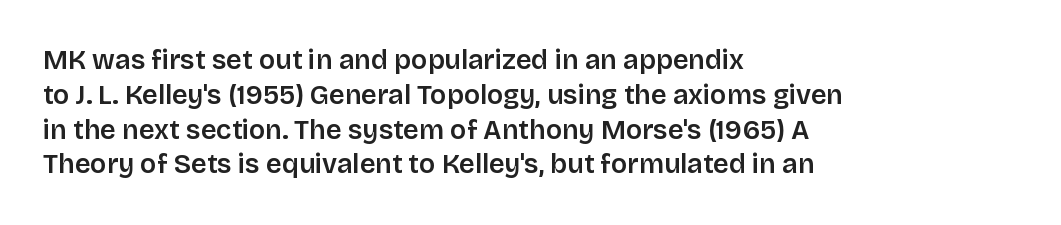
{"italic": "no", "bold": "semi", "underline": "no", "align": "left", "line_spacing": "normal", "line_spacing_ratio": 1.29, "letter_spacing": "normal", "letter_spacing_em": 0.0, "glyph_px": 27}
